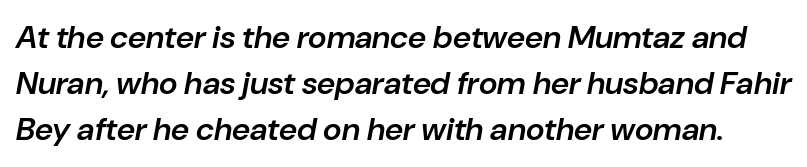
{"italic": "yes", "lean": "right", "slant_degrees": 10, "bold": "semi", "weight": "semibold", "width": "normal", "stroke_contrast": "low", "x_height": "medium", "monospaced": "no", "underline": "no", "line_spacing": "normal", "line_spacing_ratio": 1.44, "letter_spacing": "normal", "letter_spacing_em": 0.0, "glyph_px": 32}
